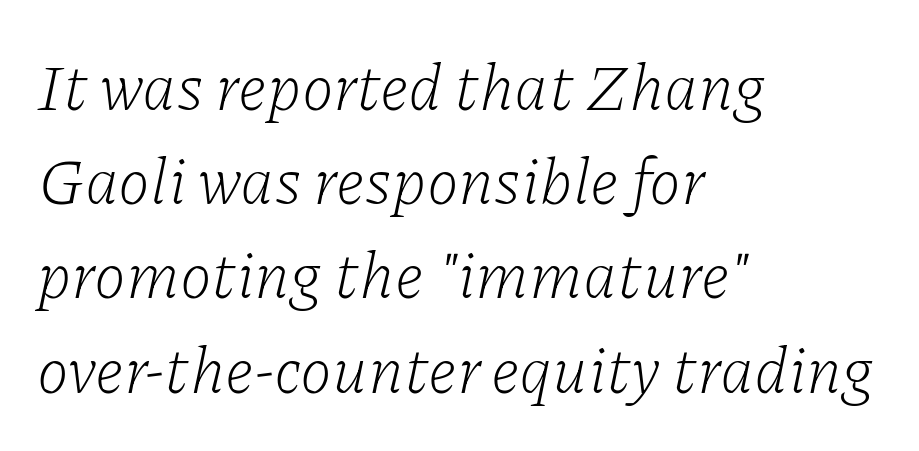
The image shows 65 px light serif type, italic (leaning right); set left-aligned, normal line spacing (1.45x), normal letter spacing, not underlined; low stroke contrast and a medium x-height.
